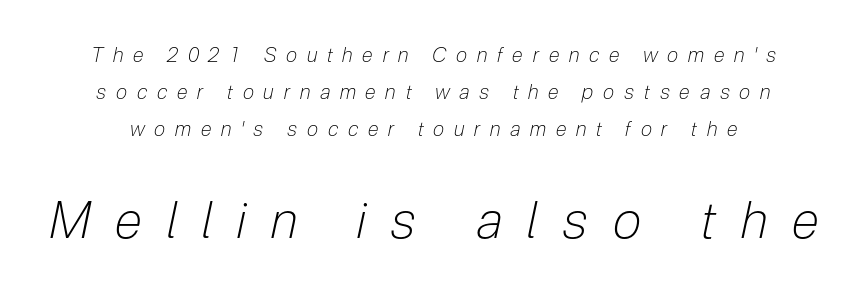
The image shows 51 px light, condensed type, italic (leaning right); set line spacing 1.86x, unusually wide letter spacing (+0.49 em), not underlined; the second (bottom) block is 2.55x larger; low stroke contrast and a medium x-height.
